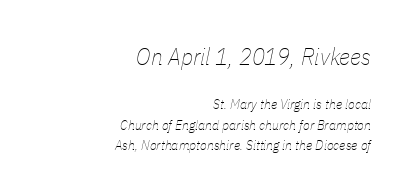
{"italic": "yes", "lean": "right", "slant_degrees": 11, "bold": "no", "underline": "no", "align": "right", "line_spacing": "normal", "line_spacing_ratio": 1.46, "letter_spacing": "normal", "letter_spacing_em": 0.0, "larger_block": "first", "size_ratio": 1.71, "glyph_px": 24}
